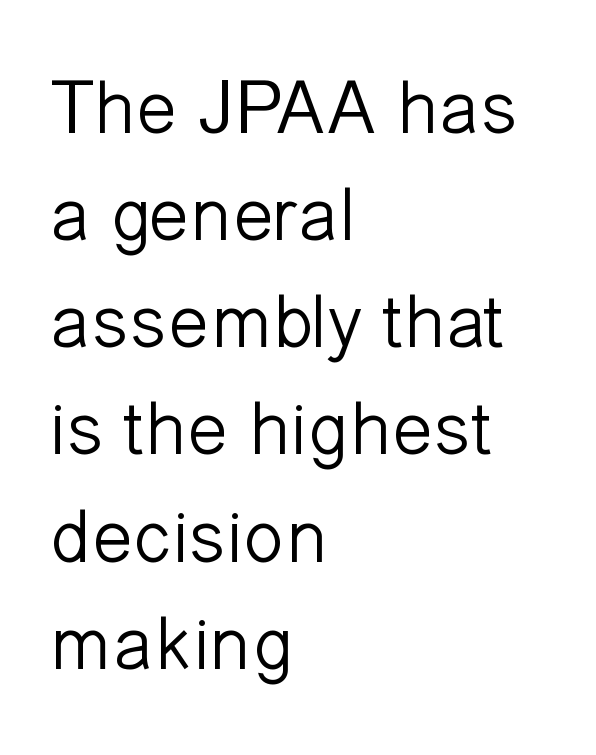
The image shows 76 px light sans-serif type, upright; set left-aligned, normal line spacing (1.41x), normal letter spacing, not underlined; low stroke contrast and a medium x-height.
